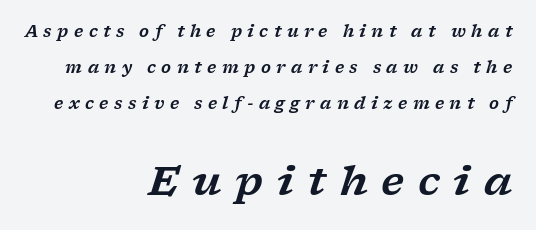
{"serif": "yes", "italic": "yes", "lean": "right", "slant_degrees": 17, "width": "wide", "stroke_contrast": "low", "x_height": "medium", "monospaced": "no", "underline": "no", "align": "right", "line_spacing": "loose", "line_spacing_ratio": 2.26, "letter_spacing": "wide", "letter_spacing_em": 0.34, "larger_block": "second", "size_ratio": 2.5, "glyph_px": 40}
